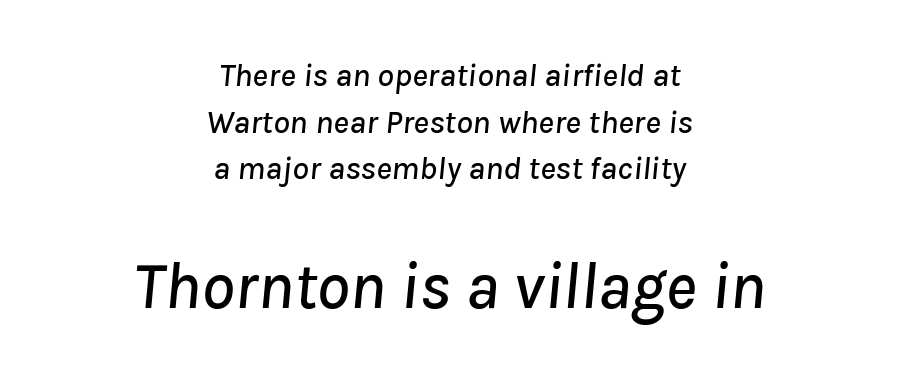
{"italic": "yes", "lean": "right", "slant_degrees": 8, "width": "normal", "stroke_contrast": "low", "x_height": "medium", "monospaced": "no", "underline": "no", "align": "center", "line_spacing": "normal", "line_spacing_ratio": 1.41, "letter_spacing": "normal", "letter_spacing_em": 0.0, "larger_block": "second", "size_ratio": 2.0, "glyph_px": 66}
